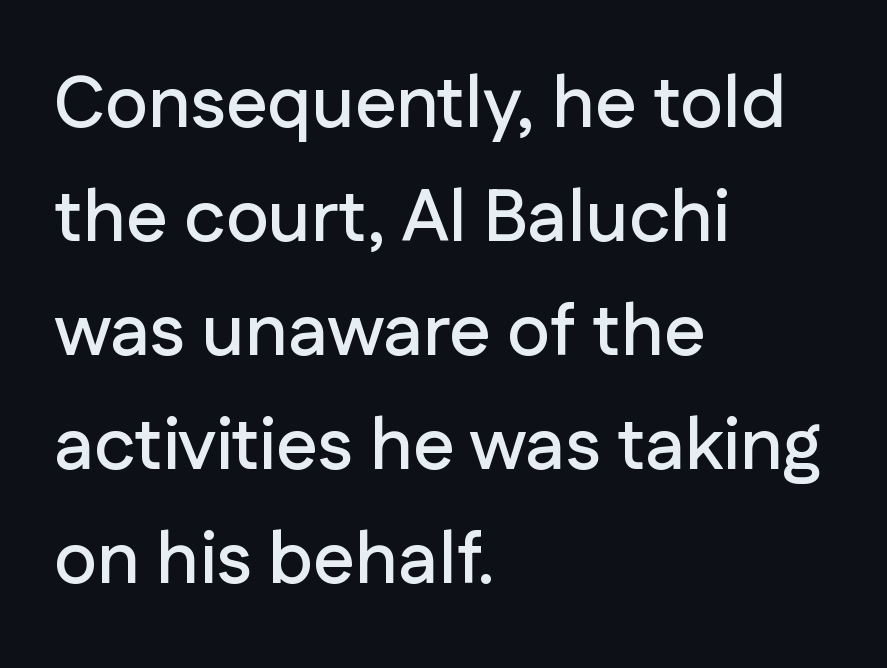
Q: Is the text italic (slanted)? A: No, it is upright.
Q: Is the typeface a serif or a sans-serif typeface? A: Sans-serif.
Q: Is the text underlined? A: No.
Q: How is the paragraph aligned? A: Left-aligned.
Q: Is the spacing between letters normal or unusually wide? A: Normal.
Q: Is the spacing between lines tight, normal or loose? A: Normal.
Q: Width (condensed, normal, or wide)? A: Normal.
Q: Stroke contrast? A: Low.
Q: x-height? A: Medium.
Q: Monospaced? A: No.
